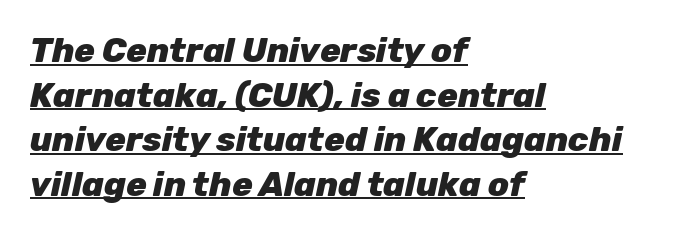
Q: Is the text bold? A: Yes.
Q: Is the text italic (slanted)? A: Yes, it leans right by about 12 degrees.
Q: Is the text underlined? A: Yes.
Q: How is the paragraph aligned? A: Left-aligned.
Q: Is the spacing between letters normal or unusually wide? A: Normal.
Q: Is the spacing between lines tight, normal or loose? A: Normal.
Q: Width (condensed, normal, or wide)? A: Normal.
Q: Stroke contrast? A: Low.
Q: x-height? A: Medium.
Q: Monospaced? A: No.
